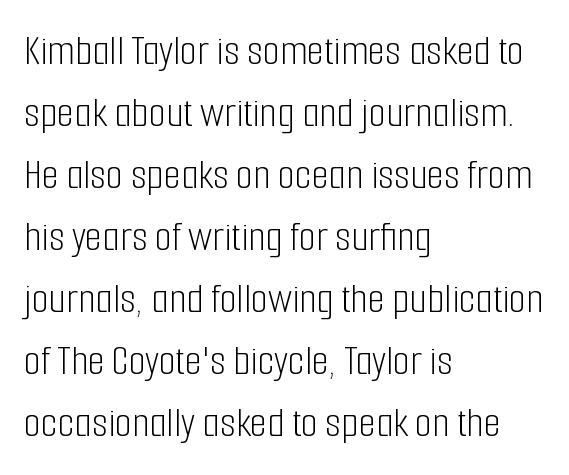
Underlining? Definitely not there. A roman cut, with each character standing at attention. This sample keeps an unexceptional amount of space between lines. This sample is left-justified, so line endings fall wherever the words run out. Letterform terminals end flat and unadorned throughout the passage. No extra ink here — the face is not bold.
